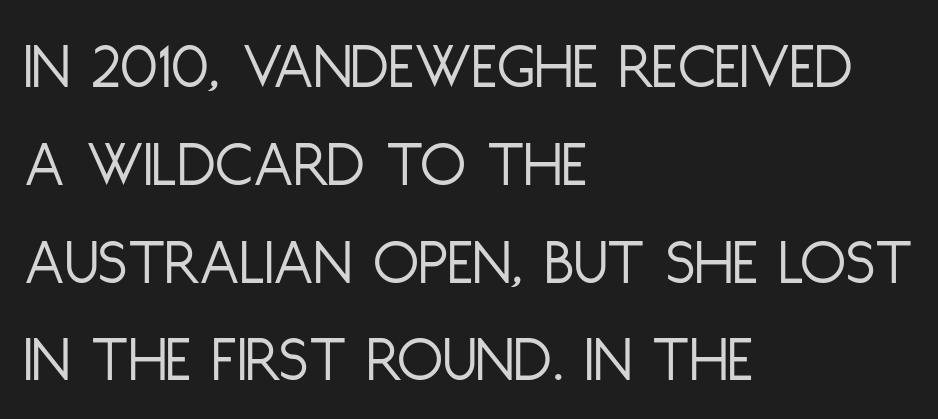
{"serif": "no", "italic": "no", "bold": "no", "weight": "light", "width": "condensed", "stroke_contrast": "low", "x_height": "large", "monospaced": "no", "underline": "no", "align": "left", "line_spacing": "normal", "line_spacing_ratio": 1.46, "letter_spacing": "normal", "letter_spacing_em": 0.0, "glyph_px": 67}
